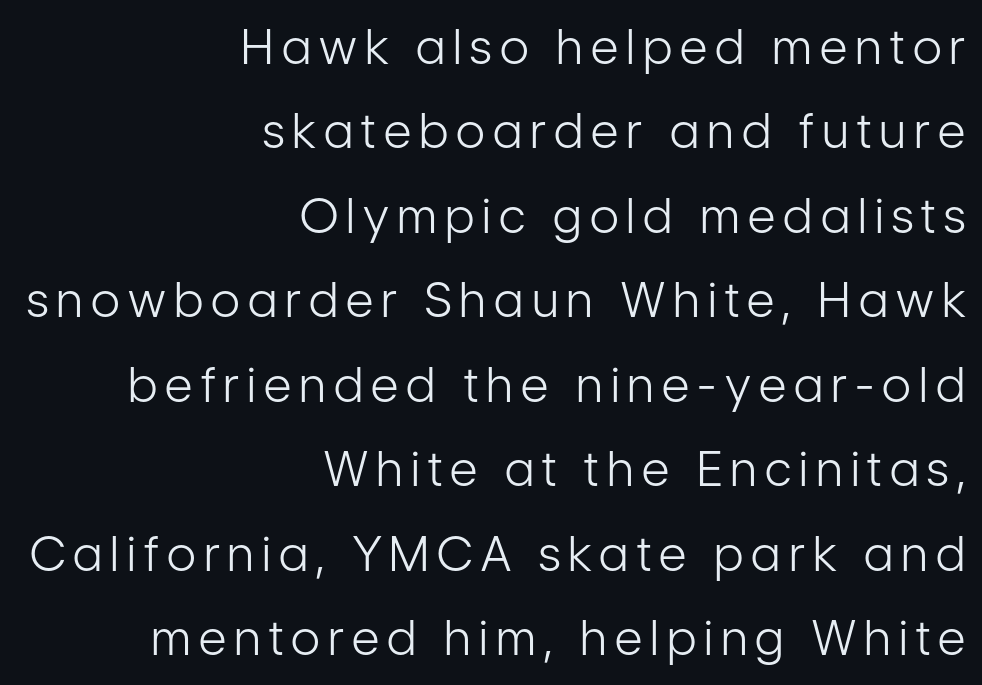
{"serif": "no", "italic": "no", "bold": "no", "weight": "light", "width": "condensed", "stroke_contrast": "low", "x_height": "medium", "monospaced": "no", "underline": "no", "align": "right", "line_spacing_ratio": 1.76, "glyph_px": 48}
